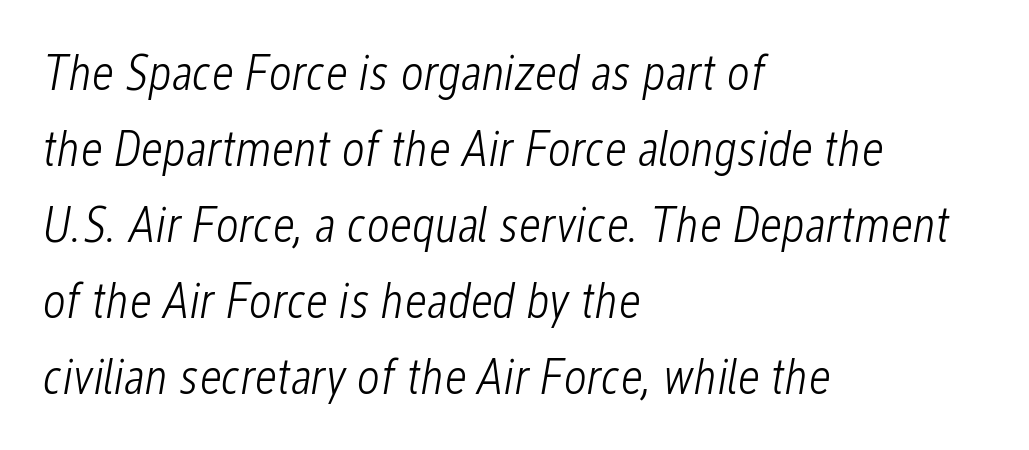
The image shows 50 px light, condensed type, italic (leaning right); set left-aligned, normal line spacing (1.52x), normal letter spacing, not underlined; low stroke contrast and a medium x-height.
